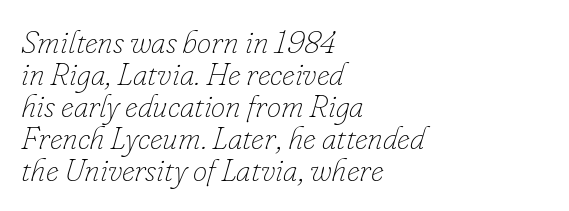
The image shows 32 px thin type, italic (leaning right); set left-aligned, tight line spacing (1.0x), normal letter spacing, not underlined; low stroke contrast and a small x-height.
